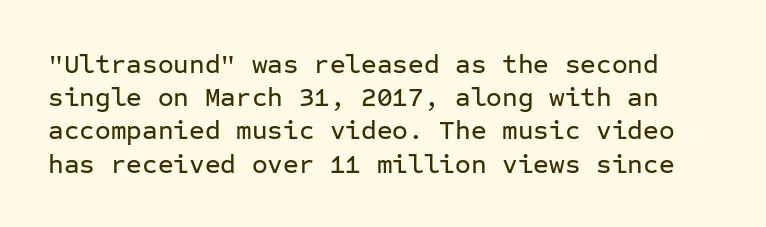
The image shows 27 px text type, upright; set line spacing 1.23x, normal letter spacing, not underlined.
